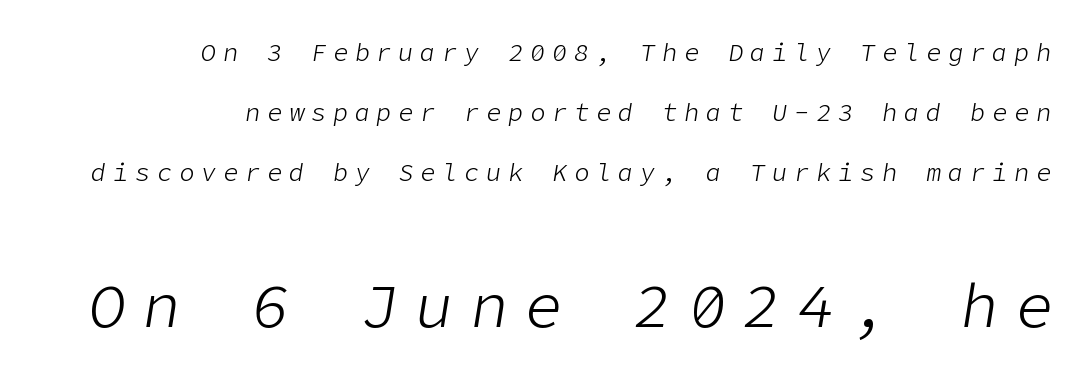
The string is rendered with underlining switched off. You could only call the tracking loose — the letters float apart. This is not heavy type; no bold has been used. Right-aligned paragraph, ragged on the left.
